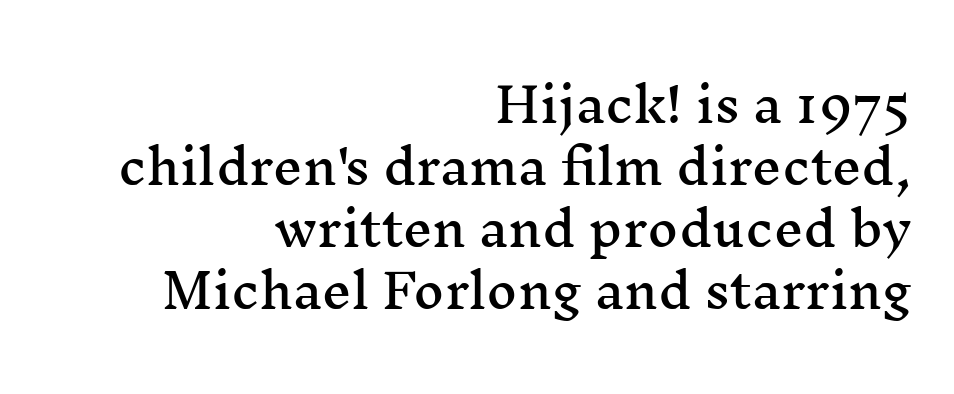
Q: Is the text italic (slanted)? A: No, it is upright.
Q: Is the typeface a serif or a sans-serif typeface? A: Serif.
Q: Is the text underlined? A: No.
Q: How is the paragraph aligned? A: Right-aligned.
Q: Is the spacing between letters normal or unusually wide? A: Normal.
Q: Is the spacing between lines tight, normal or loose? A: Normal.
Q: Width (condensed, normal, or wide)? A: Wide.
Q: Stroke contrast? A: Medium.
Q: x-height? A: Medium.
Q: Monospaced? A: No.
